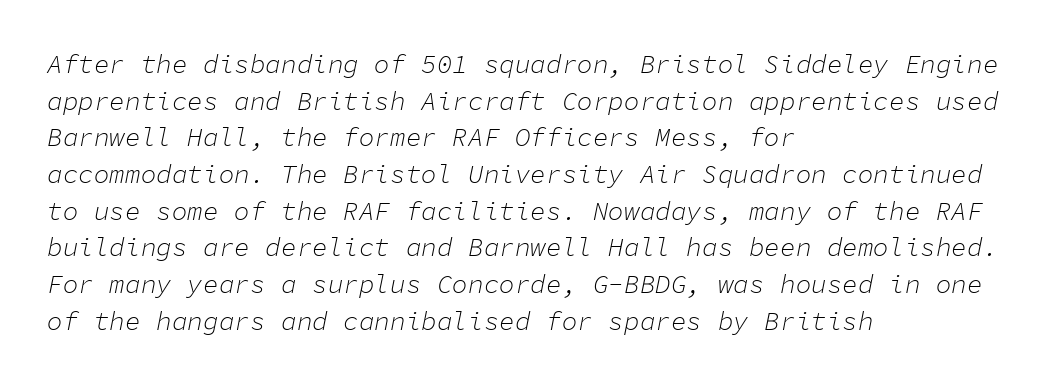
The gaps between neighbouring characters are ordinary and unremarkable. The block of text has a typical density, with ordinary space between rows. This rendering uses left alignment, leaving the right contour irregular. These glyphs show unthickened strokes, regular width or finer. Quick note: italic.
